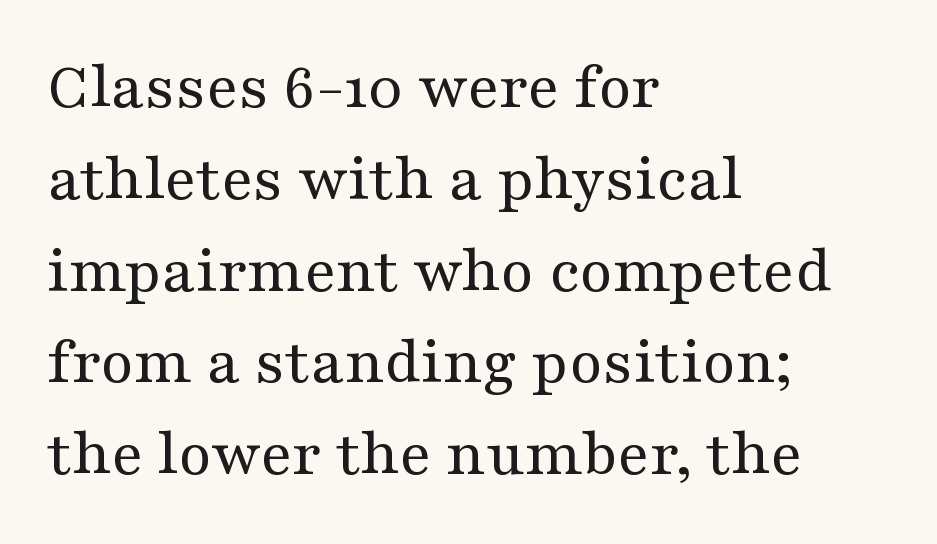
The image shows 67 px regular-weight, wide serif type, upright; set left-aligned, normal line spacing (1.37x), normal letter spacing, not underlined; medium stroke contrast and a medium x-height.
